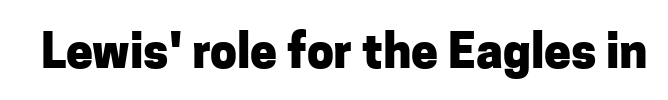
The image shows 48 px heavy sans-serif type, upright; set normal letter spacing, not underlined; low stroke contrast and a medium x-height.
